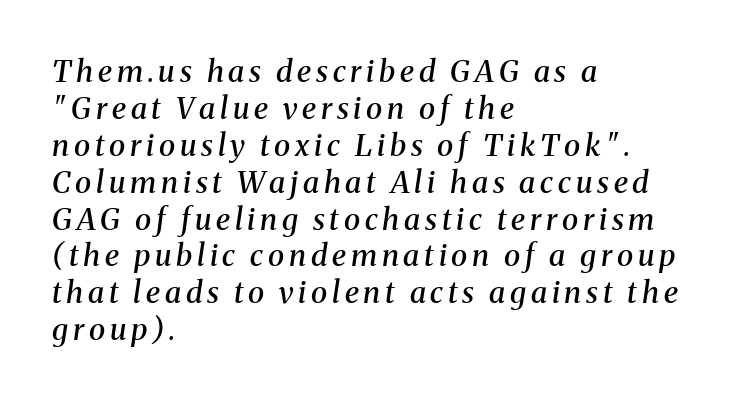
Q: Is the text bold? A: Semi-bold.
Q: Is the text italic (slanted)? A: Yes, it leans right by about 8 degrees.
Q: Is the typeface a serif or a sans-serif typeface? A: Serif.
Q: Is the text underlined? A: No.
Q: How is the paragraph aligned? A: Left-aligned.
Q: Width (condensed, normal, or wide)? A: Normal.
Q: Stroke contrast? A: Medium.
Q: x-height? A: Medium.
Q: Monospaced? A: No.
